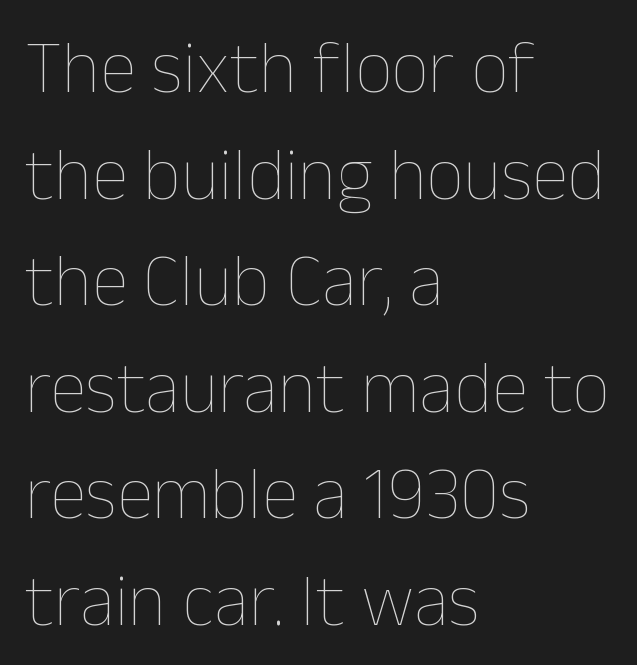
Q: Is the text bold? A: No.
Q: Is the text italic (slanted)? A: No, it is upright.
Q: Is the text underlined? A: No.
Q: How is the paragraph aligned? A: Left-aligned.
Q: Is the spacing between letters normal or unusually wide? A: Normal.
Q: Is the spacing between lines tight, normal or loose? A: Normal.
Q: Width (condensed, normal, or wide)? A: Normal.
Q: Stroke contrast? A: Low.
Q: x-height? A: Medium.
Q: Monospaced? A: No.
